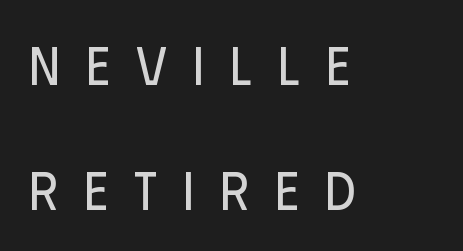
Q: Is the text bold? A: No.
Q: Is the text italic (slanted)? A: No, it is upright.
Q: Is the typeface a serif or a sans-serif typeface? A: Sans-serif.
Q: Is the text underlined? A: No.
Q: How is the paragraph aligned? A: Left-aligned.
Q: Is the spacing between letters normal or unusually wide? A: Unusually wide.
Q: Is the spacing between lines tight, normal or loose? A: Loose.
Q: Width (condensed, normal, or wide)? A: Condensed.
Q: Stroke contrast? A: Low.
Q: x-height? A: Large.
Q: Monospaced? A: No.
